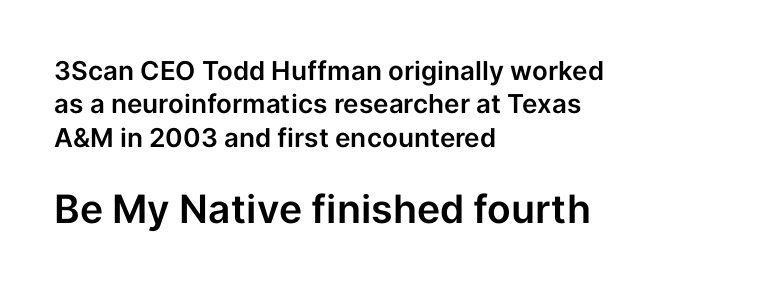
The image shows 39 px sans-serif type, upright; set left-aligned, normal line spacing (1.28x), normal letter spacing, not underlined; the second (bottom) block is 1.5x larger; low stroke contrast and a medium x-height.
